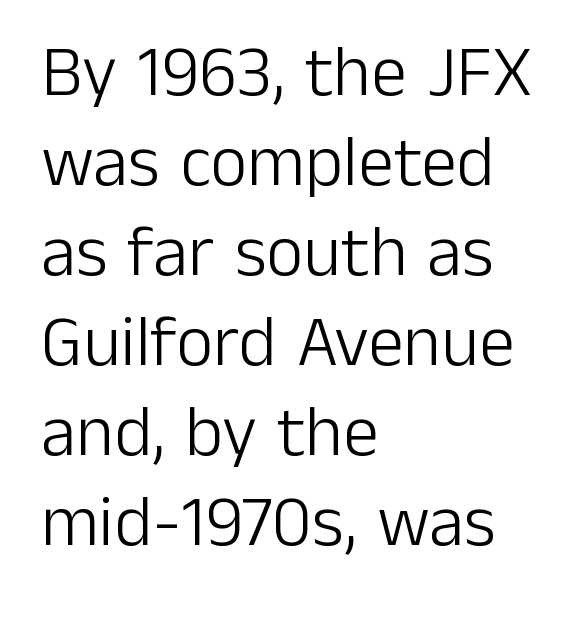
{"serif": "no", "italic": "no", "bold": "no", "weight": "light", "width": "normal", "stroke_contrast": "low", "x_height": "medium", "monospaced": "no", "underline": "no", "align": "left", "line_spacing": "normal", "line_spacing_ratio": 1.25, "letter_spacing": "normal", "letter_spacing_em": 0.0, "glyph_px": 72}
